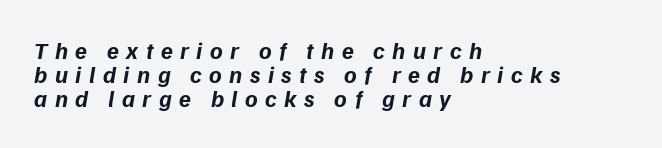
The image shows 24 px bold type; set left-aligned, tight line spacing (1.01x), unusually wide letter spacing (+0.31 em), not underlined.
